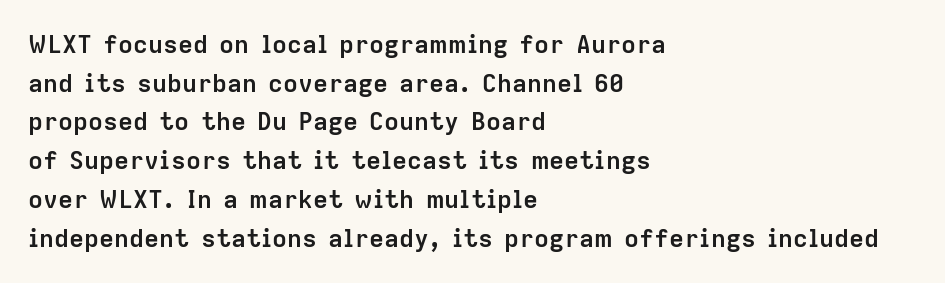
{"italic": "no", "bold": "yes", "underline": "no", "align": "left", "line_spacing": "normal", "line_spacing_ratio": 1.55, "letter_spacing": "normal", "letter_spacing_em": 0.0, "glyph_px": 25}
